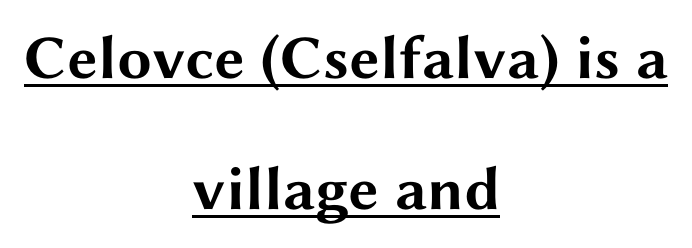
A typesetter would label this face a sans. In CSS terms this would be text-align: center. Spacing verdict: proportional, widths tailored to each character. Successive baselines arrive slowly, with a big drop between each. On the weight axis this lands at bold, roughly 700.
